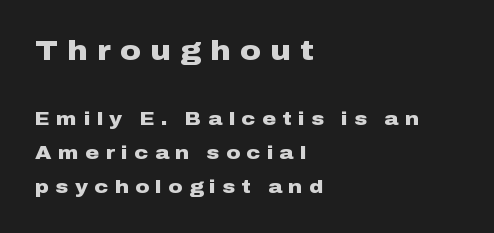
{"serif": "no", "italic": "no", "bold": "yes", "weight": "heavy", "width": "wide", "stroke_contrast": "low", "x_height": "medium", "monospaced": "no", "underline": "no", "align": "left", "line_spacing_ratio": 1.8, "letter_spacing": "wide", "letter_spacing_em": 0.34, "larger_block": "first", "size_ratio": 1.47, "glyph_px": 28}
